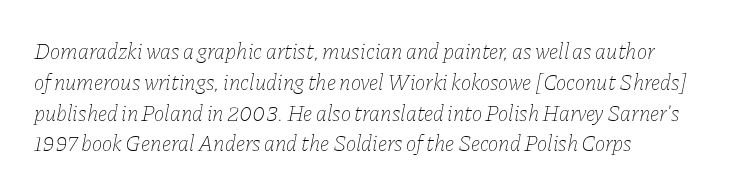
Q: Is the text bold? A: No.
Q: Is the text italic (slanted)? A: Yes, it leans right by about 11 degrees.
Q: Is the text underlined? A: No.
Q: Is the spacing between letters normal or unusually wide? A: Normal.
Q: Is the spacing between lines tight, normal or loose? A: Normal.
